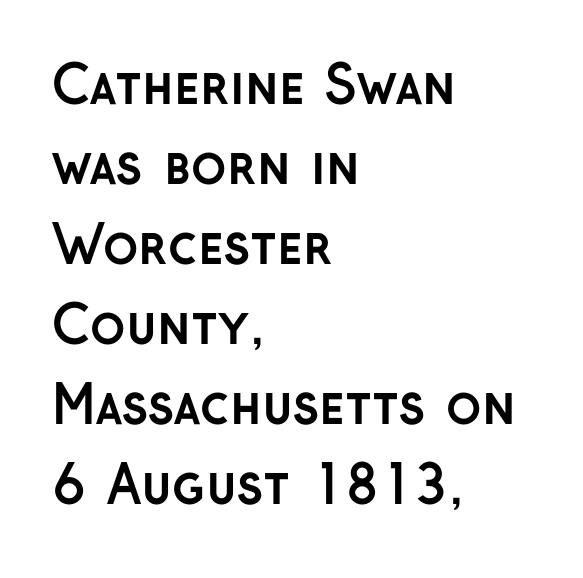
Q: Is the text bold? A: Yes.
Q: Is the text italic (slanted)? A: No, it is upright.
Q: Is the typeface a serif or a sans-serif typeface? A: Sans-serif.
Q: Is the text underlined? A: No.
Q: How is the paragraph aligned? A: Left-aligned.
Q: Is the spacing between letters normal or unusually wide? A: Normal.
Q: Is the spacing between lines tight, normal or loose? A: Normal.
Q: Width (condensed, normal, or wide)? A: Normal.
Q: Stroke contrast? A: Low.
Q: x-height? A: Medium.
Q: Monospaced? A: No.
